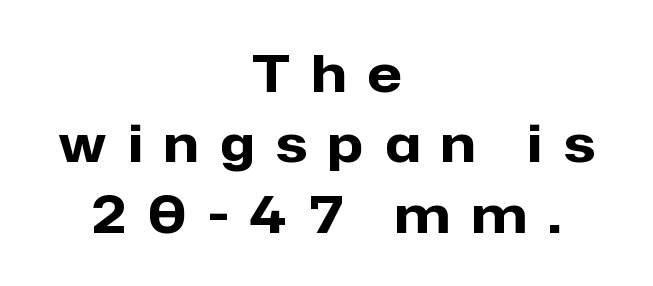
Q: Is the text bold? A: Yes.
Q: Is the text italic (slanted)? A: No, it is upright.
Q: Is the typeface a serif or a sans-serif typeface? A: Sans-serif.
Q: Is the text underlined? A: No.
Q: How is the paragraph aligned? A: Centered.
Q: Is the spacing between letters normal or unusually wide? A: Unusually wide.
Q: Is the spacing between lines tight, normal or loose? A: Normal.
Q: Width (condensed, normal, or wide)? A: Normal.
Q: Stroke contrast? A: Low.
Q: x-height? A: Medium.
Q: Monospaced? A: No.
